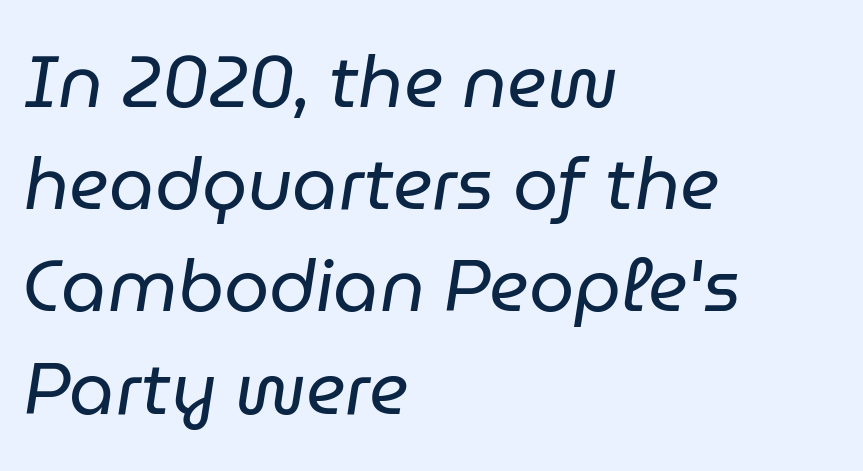
Q: Is the text bold? A: No.
Q: Is the text italic (slanted)? A: Yes, it leans right by about 9 degrees.
Q: Is the text underlined? A: No.
Q: How is the paragraph aligned? A: Left-aligned.
Q: Is the spacing between letters normal or unusually wide? A: Normal.
Q: Is the spacing between lines tight, normal or loose? A: Normal.
Q: Width (condensed, normal, or wide)? A: Normal.
Q: Stroke contrast? A: Low.
Q: x-height? A: Medium.
Q: Monospaced? A: No.
